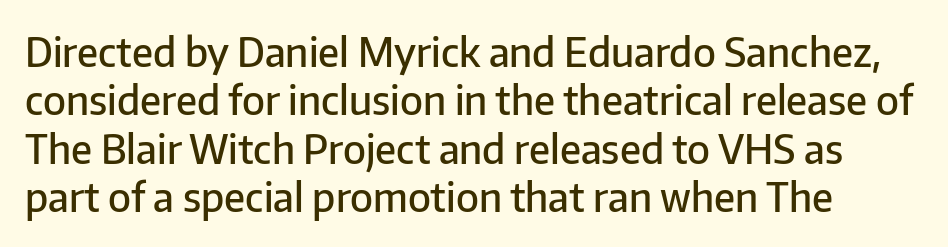
Q: Is the text bold? A: Semi-bold.
Q: Is the text italic (slanted)? A: No, it is upright.
Q: Is the typeface a serif or a sans-serif typeface? A: Sans-serif.
Q: Is the text underlined? A: No.
Q: How is the paragraph aligned? A: Left-aligned.
Q: Is the spacing between letters normal or unusually wide? A: Normal.
Q: Width (condensed, normal, or wide)? A: Normal.
Q: Stroke contrast? A: Low.
Q: x-height? A: Medium.
Q: Monospaced? A: No.
